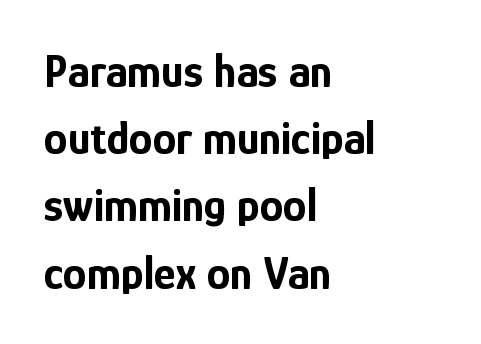
The image shows 47 px bold, condensed sans-serif type, upright; set left-aligned, normal line spacing (1.43x), normal letter spacing, not underlined; low stroke contrast and a medium x-height.
